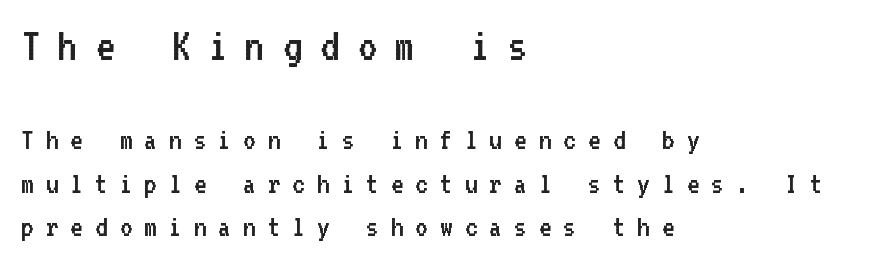
{"serif": "no", "italic": "no", "bold": "no", "weight": "regular", "width": "normal", "stroke_contrast": "low", "x_height": "medium", "monospaced": "yes", "underline": "no", "align": "left", "line_spacing": "normal", "line_spacing_ratio": 1.4, "letter_spacing": "wide", "letter_spacing_em": 0.38, "larger_block": "first", "size_ratio": 1.52, "glyph_px": 47}
